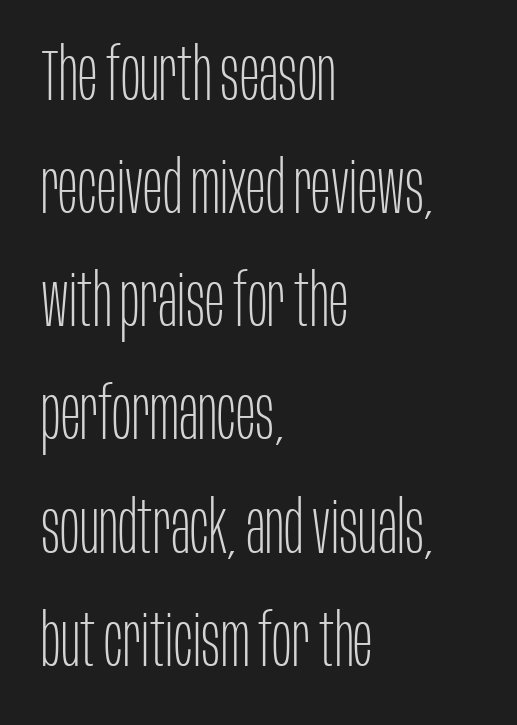
Q: Is the text bold? A: No.
Q: Is the text italic (slanted)? A: No, it is upright.
Q: Is the typeface a serif or a sans-serif typeface? A: Sans-serif.
Q: Is the text underlined? A: No.
Q: How is the paragraph aligned? A: Left-aligned.
Q: Is the spacing between letters normal or unusually wide? A: Normal.
Q: Is the spacing between lines tight, normal or loose? A: Normal.
Q: Width (condensed, normal, or wide)? A: Condensed.
Q: Stroke contrast? A: Low.
Q: x-height? A: Large.
Q: Monospaced? A: No.
